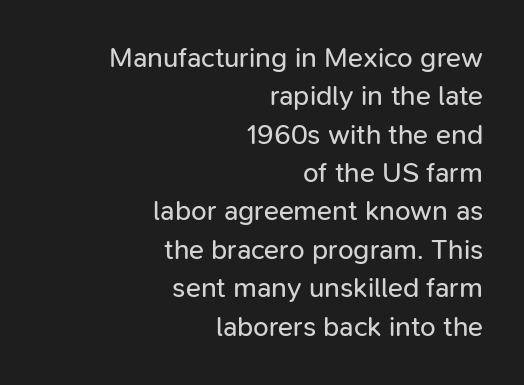
The image shows 28 px regular-weight sans-serif type, upright; set right-aligned, normal line spacing (1.37x), normal letter spacing, not underlined; low stroke contrast and a medium x-height.
